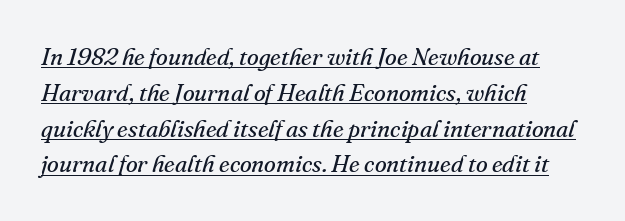
Q: Is the text bold? A: No.
Q: Is the text italic (slanted)? A: Yes, it leans right by about 16 degrees.
Q: Is the text underlined? A: Yes.
Q: How is the paragraph aligned? A: Left-aligned.
Q: Is the spacing between letters normal or unusually wide? A: Normal.
Q: Is the spacing between lines tight, normal or loose? A: Normal.
